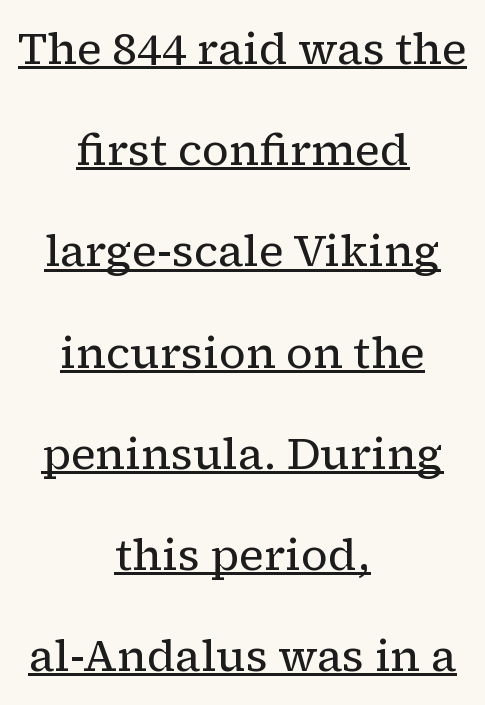
{"serif": "yes", "italic": "no", "bold": "no", "weight": "regular", "width": "normal", "stroke_contrast": "low", "x_height": "medium", "monospaced": "no", "underline": "yes", "align": "center", "line_spacing": "loose", "line_spacing_ratio": 2.3, "letter_spacing": "normal", "letter_spacing_em": 0.0, "glyph_px": 44}
